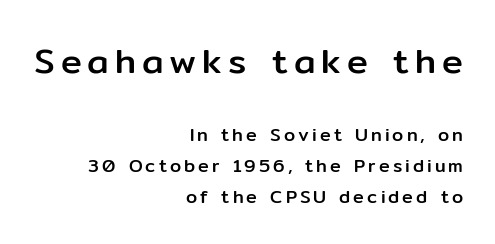
Does the copy run flush right? Yes — the right margin is perfectly even. Posture: vertical. Visually, the top section dominates because its glyphs are scaled up. I'd call this a sans setting — the letters go barefoot. Bare-footed words on every line. Do the characters align in a grid? No, the font is proportional.
